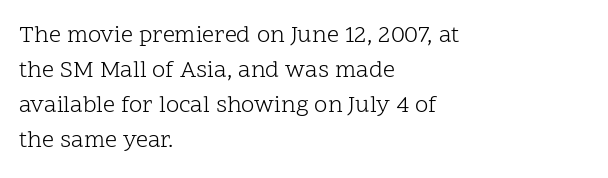
No word sits above an underline. This is the regular roman posture of the typeface. The lines in this sample share a left origin and differ only in where they stop. Successive baselines arrive at the customary interval.
